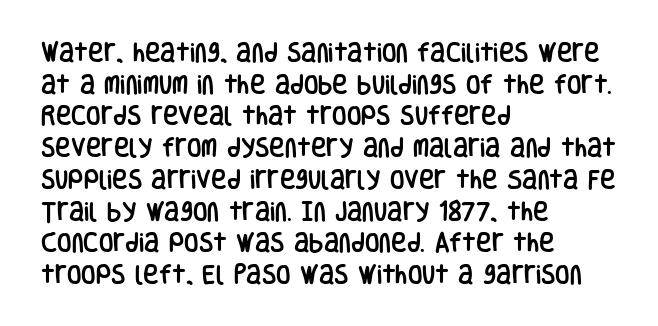
The image shows 21 px text type, upright; set left-aligned, normal line spacing (1.51x), normal letter spacing, not underlined.
